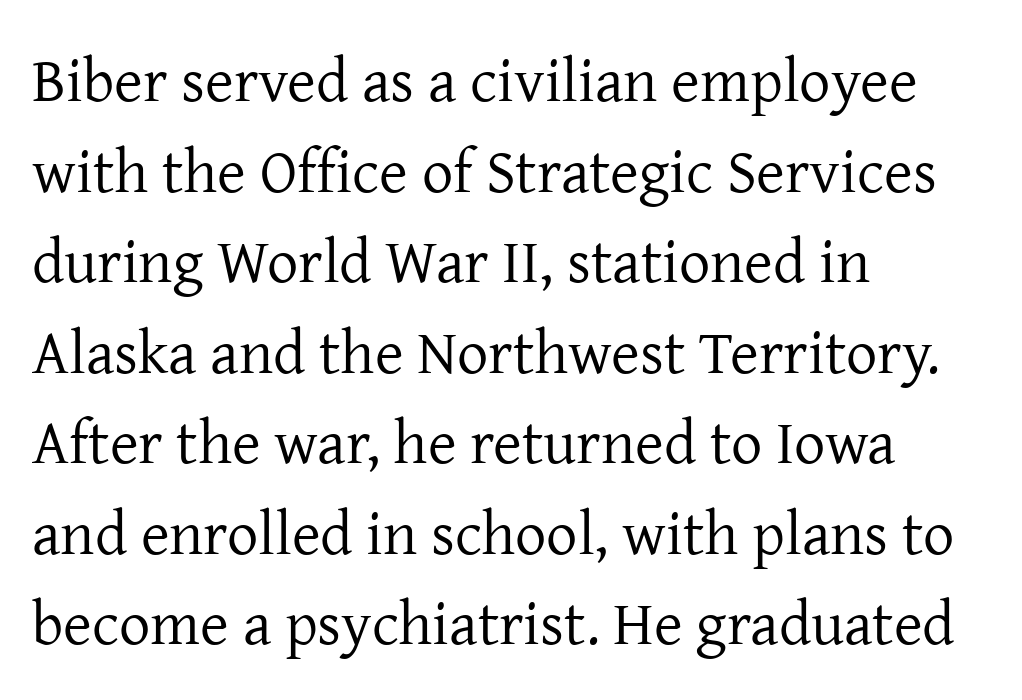
{"serif": "yes", "italic": "no", "bold": "no", "weight": "regular", "width": "normal", "stroke_contrast": "low", "x_height": "medium", "monospaced": "no", "underline": "no", "align": "left", "line_spacing": "normal", "line_spacing_ratio": 1.46, "letter_spacing": "normal", "letter_spacing_em": 0.0, "glyph_px": 62}
